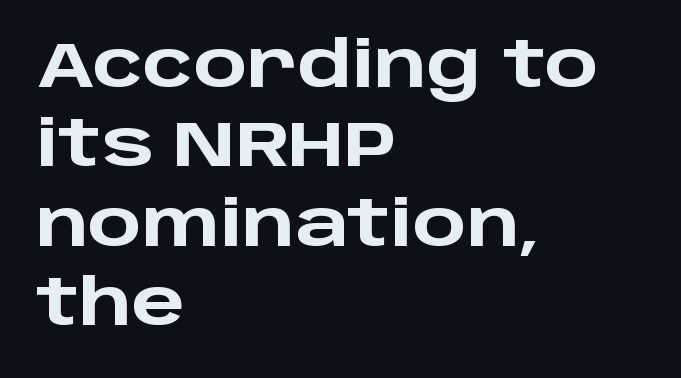
The image shows 63 px heavy, wide sans-serif type, upright; set left-aligned, normal line spacing (1.26x), normal letter spacing, not underlined; low stroke contrast and a large x-height.
